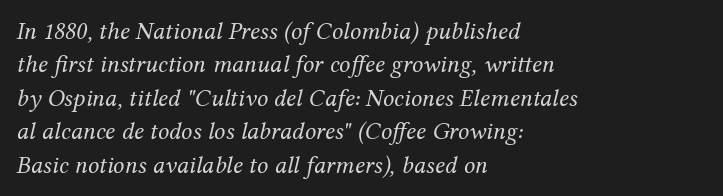
The strokes carry an ordinary text weight at most. The baseline area is clear. The designer left line spacing at the default. Slanted lettering throughout.
